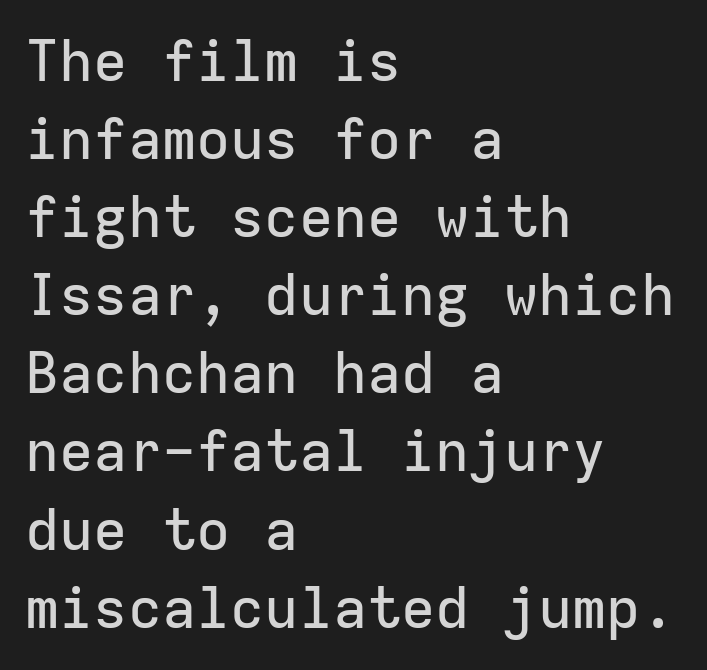
Default kerning and tracking; the words read as compact shapes. The letters carry no serifs — their stems end cleanly without finishing strokes. The rag falls on the right side of this text block. Designer's note — italics off, roman on.
